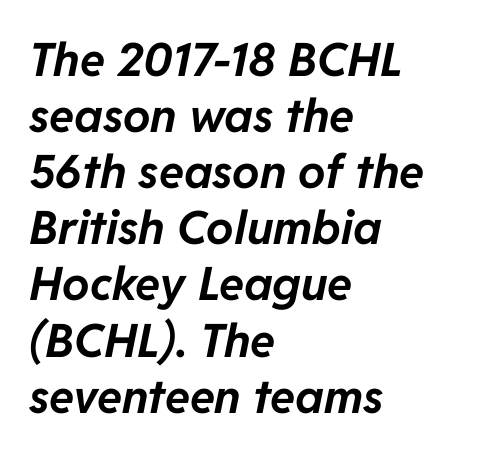
{"italic": "yes", "lean": "right", "slant_degrees": 11, "bold": "yes", "weight": "bold", "width": "normal", "stroke_contrast": "low", "x_height": "medium", "monospaced": "no", "underline": "no", "align": "left", "line_spacing_ratio": 1.22, "letter_spacing": "normal", "letter_spacing_em": 0.0, "glyph_px": 46}
